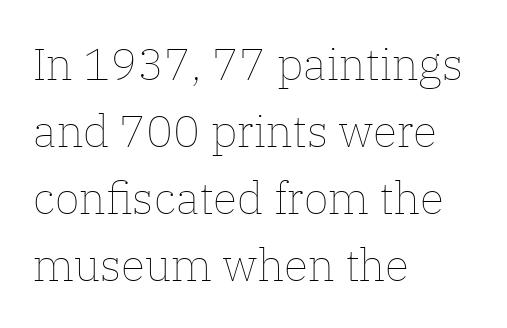
Students, observe: this is what conventionally led text looks like. Posture: vertical. This is not heavy type; no bold has been used. All the whitespace from short lines collects on the right. Letter spacing: default.
